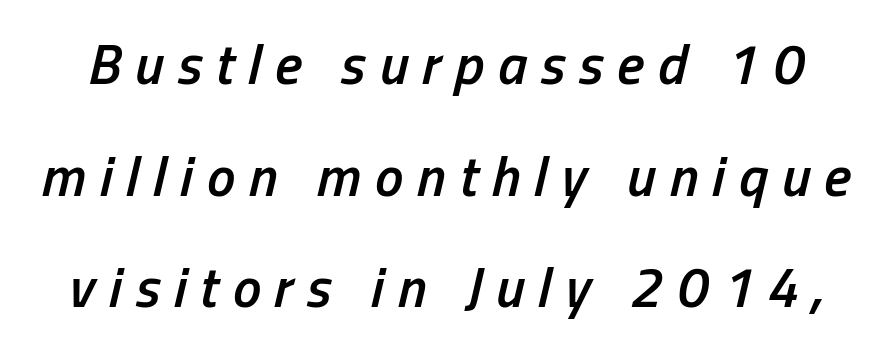
The image shows 57 px semibold, condensed type, italic (leaning right); set loose line spacing (1.96x), unusually wide letter spacing (+0.24 em), not underlined; low stroke contrast and a medium x-height.
